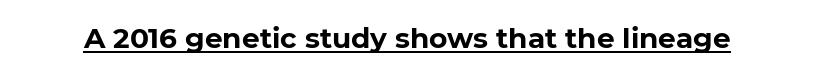
Q: Is the text bold? A: Yes.
Q: Is the text italic (slanted)? A: No, it is upright.
Q: Is the typeface a serif or a sans-serif typeface? A: Sans-serif.
Q: Is the text underlined? A: Yes.
Q: Is the spacing between letters normal or unusually wide? A: Normal.
Q: Width (condensed, normal, or wide)? A: Normal.
Q: Stroke contrast? A: Low.
Q: x-height? A: Medium.
Q: Monospaced? A: No.
